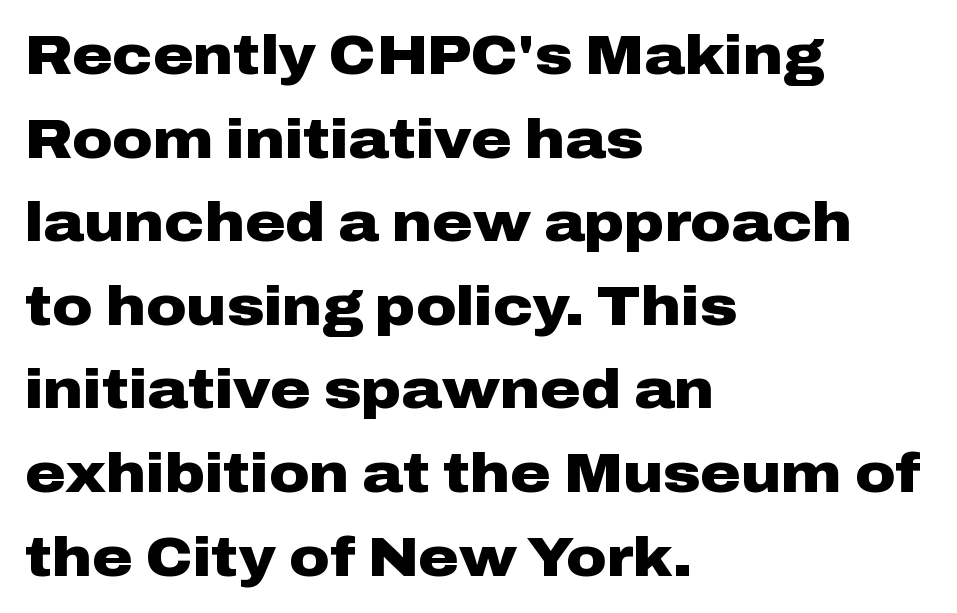
These lines are composed in type without serifs. The rendering uses natural spacing where letterforms have individual widths. Anything drawn beneath the words? Only blank space. The horizontal fit of the characters is conventional and even. The rendering uses a moderate line-height, typical for paragraphs.
